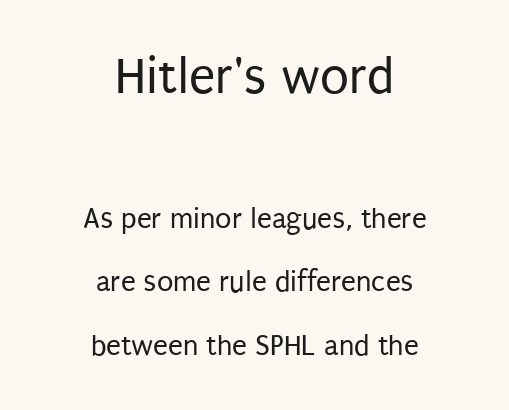
The image shows 53 px regular-weight, condensed sans-serif type, upright; set centered, loose line spacing (2.12x), normal letter spacing, not underlined; the first (top) block is 1.77x larger; low stroke contrast and a large x-height.
